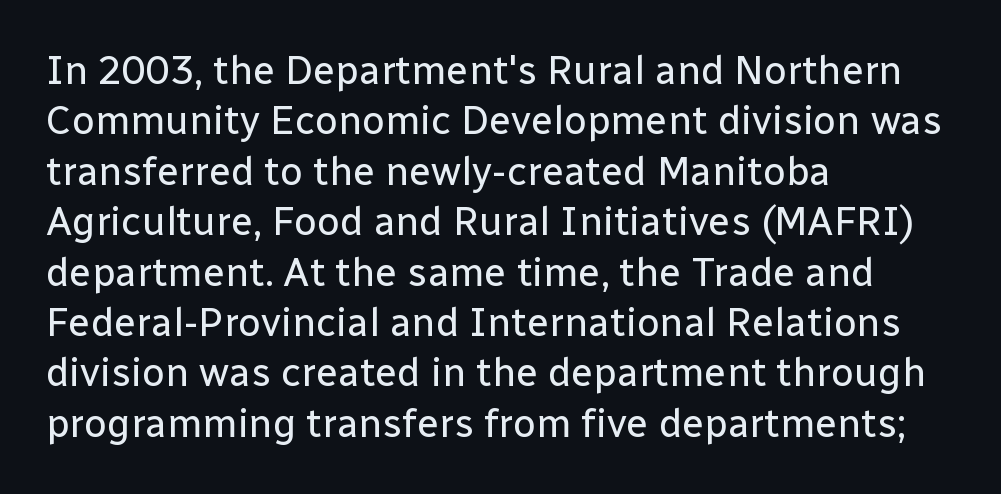
The image shows 40 px regular-weight sans-serif type, upright; set left-aligned, normal line spacing (1.26x), normal letter spacing, not underlined; low stroke contrast and a medium x-height.
